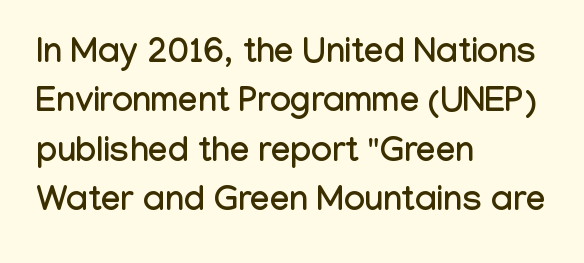
{"serif": "no", "italic": "no", "width": "condensed", "stroke_contrast": "low", "x_height": "medium", "monospaced": "no", "underline": "no", "align": "left", "line_spacing": "normal", "line_spacing_ratio": 1.41, "letter_spacing": "normal", "letter_spacing_em": 0.0, "glyph_px": 35}
